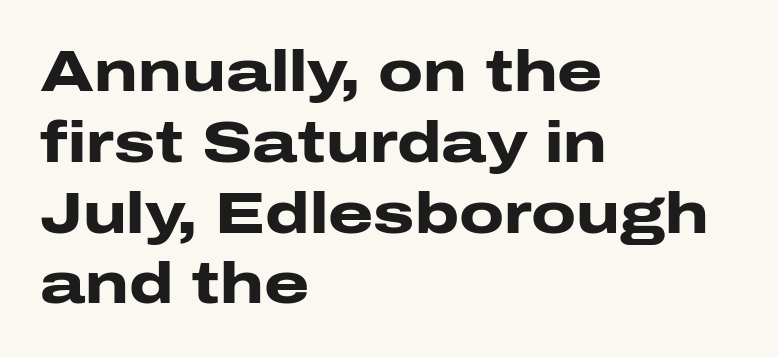
I'd call this a sans setting — the letters go barefoot. Notice how thick the strokes are: this is what a full bold looks like. Caption: multi-line text, flush left, ragged right. Inter-character spacing is left at the font's built-in metrics.
